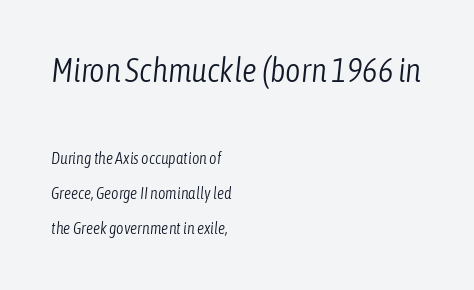
The horizontal fit of the characters is conventional and even. Is the type slanted? Yes — the strokes lean at a clear angle. Whoever set this made the first block the dominant, larger element. The face used here is proportionally spaced, like ordinary book or web type. Successive baselines arrive slowly, with a big drop between each. A student would call this left alignment; a typographer would say flush left, rag right.
